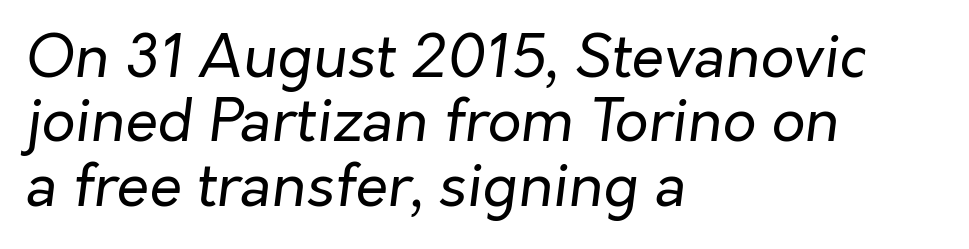
The image shows 59 px regular-weight type, italic (leaning right); set left-aligned, tight line spacing (1.09x), normal letter spacing, not underlined; low stroke contrast and a medium x-height.
